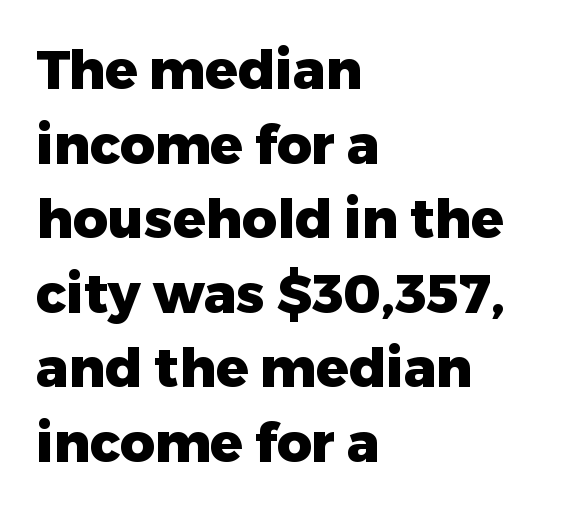
{"serif": "no", "italic": "no", "bold": "yes", "weight": "heavy", "width": "normal", "stroke_contrast": "low", "x_height": "medium", "monospaced": "no", "underline": "no", "align": "left", "line_spacing": "normal", "line_spacing_ratio": 1.38, "letter_spacing": "normal", "letter_spacing_em": 0.0, "glyph_px": 54}
